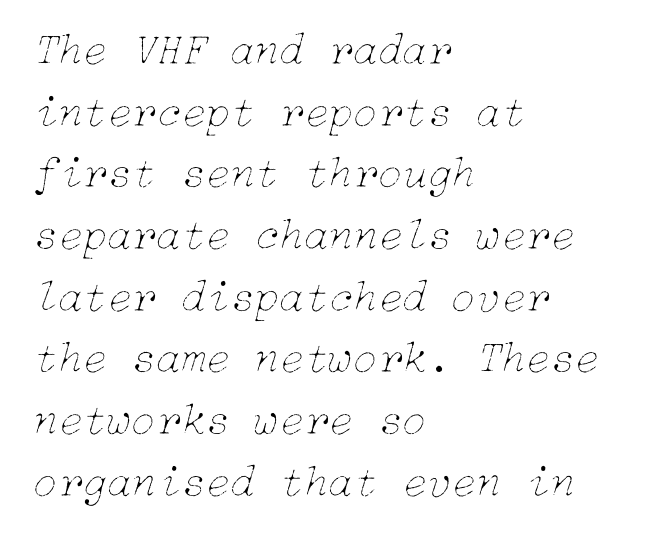
Q: Is the text bold? A: No.
Q: Is the text italic (slanted)? A: Yes, it leans right by about 15 degrees.
Q: Is the text underlined? A: No.
Q: How is the paragraph aligned? A: Left-aligned.
Q: Is the spacing between letters normal or unusually wide? A: Normal.
Q: Is the spacing between lines tight, normal or loose? A: Normal.
Q: Width (condensed, normal, or wide)? A: Normal.
Q: Stroke contrast? A: Low.
Q: x-height? A: Medium.
